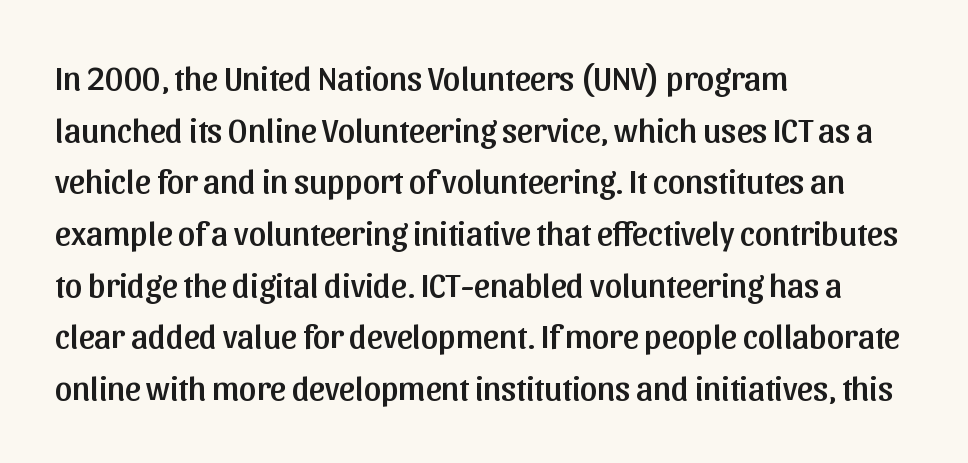
Q: Is the text italic (slanted)? A: No, it is upright.
Q: Is the typeface a serif or a sans-serif typeface? A: Sans-serif.
Q: Is the text underlined? A: No.
Q: How is the paragraph aligned? A: Left-aligned.
Q: Is the spacing between letters normal or unusually wide? A: Normal.
Q: Is the spacing between lines tight, normal or loose? A: Normal.
Q: Width (condensed, normal, or wide)? A: Normal.
Q: Stroke contrast? A: Low.
Q: x-height? A: Medium.
Q: Monospaced? A: No.
